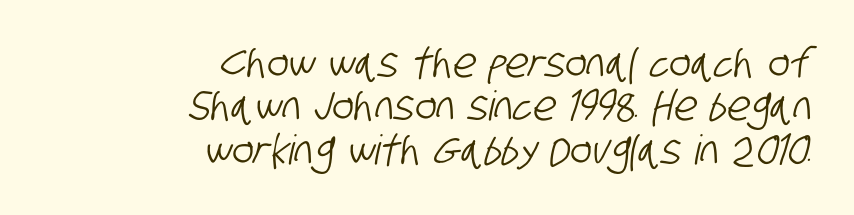
Q: Is the typeface a serif or a sans-serif typeface? A: Sans-serif.
Q: Is the text underlined? A: No.
Q: How is the paragraph aligned? A: Right-aligned.
Q: Is the spacing between letters normal or unusually wide? A: Normal.
Q: Is the spacing between lines tight, normal or loose? A: Tight.
Q: Width (condensed, normal, or wide)? A: Condensed.
Q: Stroke contrast? A: Low.
Q: x-height? A: Large.
Q: Monospaced? A: No.
